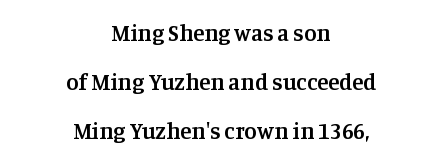
Q: Is the text bold? A: Semi-bold.
Q: Is the text italic (slanted)? A: No, it is upright.
Q: Is the text underlined? A: No.
Q: How is the paragraph aligned? A: Centered.
Q: Is the spacing between letters normal or unusually wide? A: Normal.
Q: Is the spacing between lines tight, normal or loose? A: Loose.
